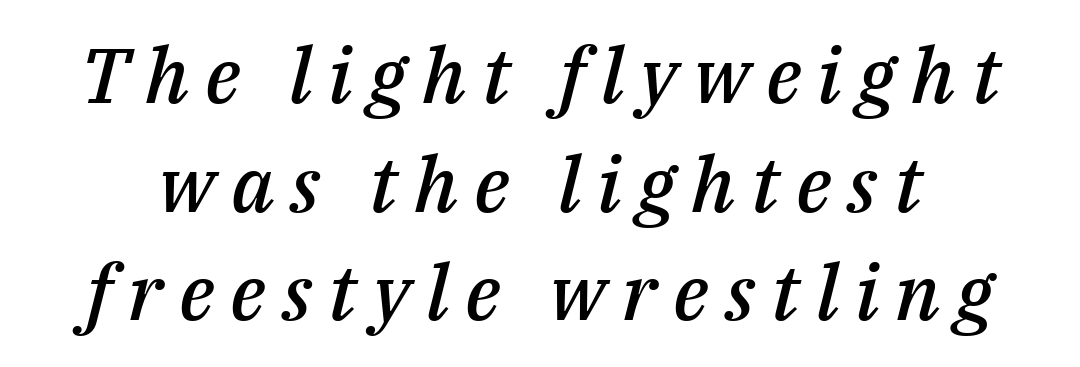
The image shows 77 px semibold type, italic (leaning right); set normal line spacing (1.41x), unusually wide letter spacing (+0.21 em), not underlined; medium stroke contrast and a medium x-height.
